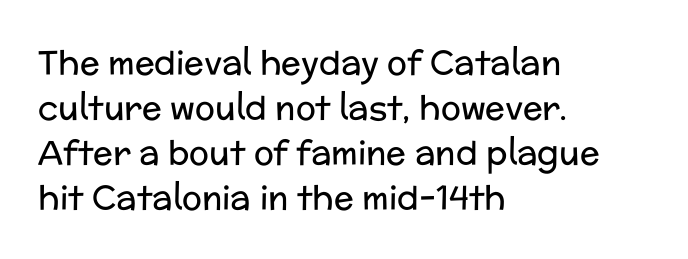
Q: Is the text bold? A: No.
Q: Is the text italic (slanted)? A: No, it is upright.
Q: Is the typeface a serif or a sans-serif typeface? A: Sans-serif.
Q: Is the text underlined? A: No.
Q: How is the paragraph aligned? A: Left-aligned.
Q: Is the spacing between letters normal or unusually wide? A: Normal.
Q: Is the spacing between lines tight, normal or loose? A: Normal.
Q: Width (condensed, normal, or wide)? A: Normal.
Q: Stroke contrast? A: Low.
Q: x-height? A: Medium.
Q: Monospaced? A: No.
